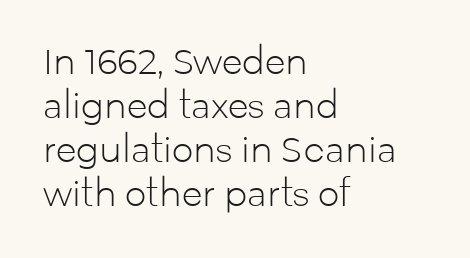
There is no visible air inserted between adjacent glyphs. Posture: upright roman. A typesetter would call this leading conventional body-copy spacing. These lines stack with their left ends in a neat column. A quiet, ordinary-to-light weight characterises the typeface. Letterform terminals end flat and unadorned throughout the passage.
